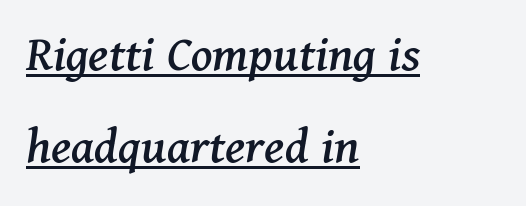
Words appear dense and cohesive because spacing is normal. In terms of letterform style, serifs are clearly present. Underlined type. Each letter keeps its own natural width here, so spacing adapts to shape. Horizontal alignment here is leftward, the default for most running prose. Rendered with sloped, italic letterforms.
